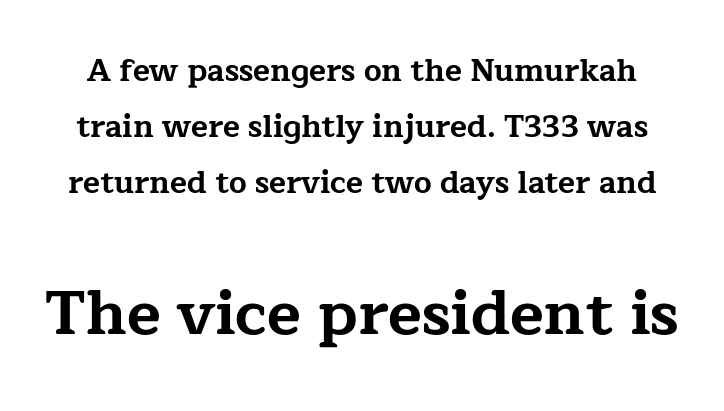
{"serif": "yes", "italic": "no", "bold": "yes", "weight": "bold", "width": "wide", "stroke_contrast": "low", "x_height": "medium", "monospaced": "no", "underline": "no", "line_spacing_ratio": 1.8, "letter_spacing": "normal", "letter_spacing_em": 0.0, "larger_block": "second", "size_ratio": 2.0, "glyph_px": 62}
